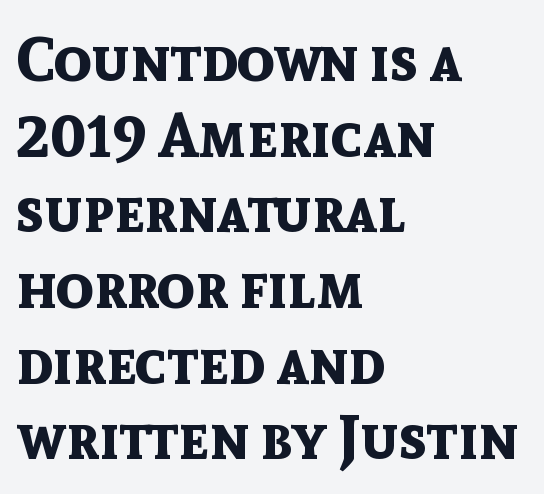
Underline: absent. Alignment: flush left. Do the characters align in a grid? No, the font is proportional. In terms of weight, the rendering is a true, heavy bold.
